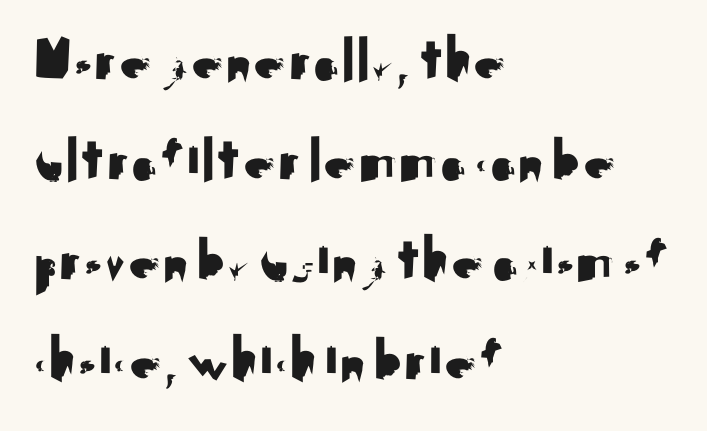
Q: Is the text italic (slanted)? A: No, it is upright.
Q: Is the typeface a serif or a sans-serif typeface? A: Sans-serif.
Q: Is the text underlined? A: No.
Q: How is the paragraph aligned? A: Left-aligned.
Q: Is the spacing between letters normal or unusually wide? A: Normal.
Q: Is the spacing between lines tight, normal or loose? A: Normal.
Q: Width (condensed, normal, or wide)? A: Normal.
Q: Stroke contrast? A: Medium.
Q: x-height? A: Small.
Q: Monospaced? A: No.
